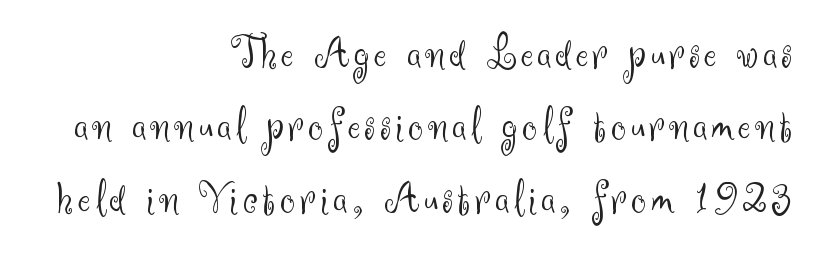
Q: Is the text bold? A: No.
Q: Is the text italic (slanted)? A: No, it is upright.
Q: Is the typeface a serif or a sans-serif typeface? A: Sans-serif.
Q: Is the text underlined? A: No.
Q: How is the paragraph aligned? A: Right-aligned.
Q: Is the spacing between lines tight, normal or loose? A: Normal.
Q: Width (condensed, normal, or wide)? A: Normal.
Q: Stroke contrast? A: Medium.
Q: x-height? A: Small.
Q: Monospaced? A: No.
